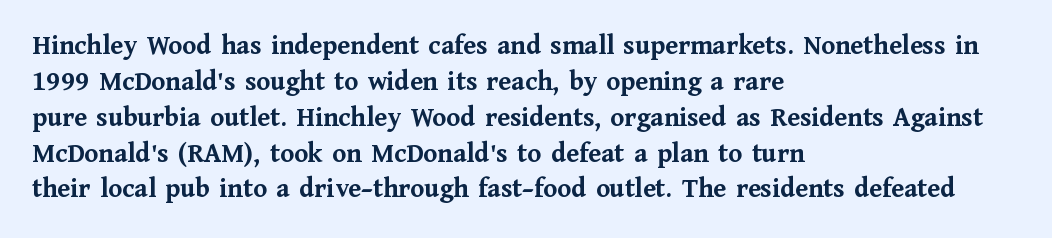
Q: Is the text bold? A: Yes.
Q: Is the text italic (slanted)? A: No, it is upright.
Q: Is the typeface a serif or a sans-serif typeface? A: Serif.
Q: Is the text underlined? A: No.
Q: How is the paragraph aligned? A: Left-aligned.
Q: Is the spacing between letters normal or unusually wide? A: Normal.
Q: Is the spacing between lines tight, normal or loose? A: Normal.
Q: Width (condensed, normal, or wide)? A: Normal.
Q: Stroke contrast? A: Medium.
Q: x-height? A: Medium.
Q: Monospaced? A: No.
